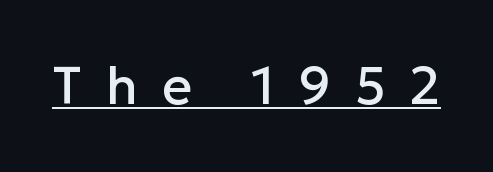
Character widths vary here, with narrow letters taking less room than wide ones. The gaps between neighbouring characters are conspicuously large. Underlining? Definitely there. If you drew a line through each stem, it would be perfectly vertical. This is sans-serif lettering, the kind often seen on screens and signage.
